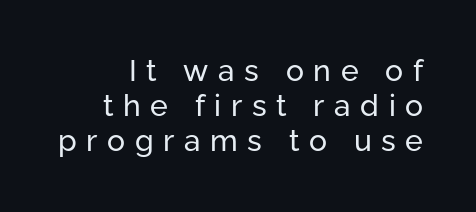
{"serif": "no", "italic": "no", "bold": "no", "weight": "regular", "width": "normal", "stroke_contrast": "low", "x_height": "medium", "monospaced": "no", "underline": "no", "line_spacing_ratio": 1.17, "letter_spacing": "wide", "letter_spacing_em": 0.32, "glyph_px": 30}
